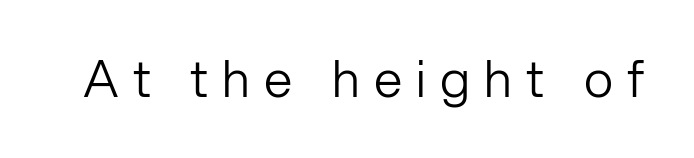
Q: Is the text bold? A: No.
Q: Is the text italic (slanted)? A: No, it is upright.
Q: Is the typeface a serif or a sans-serif typeface? A: Sans-serif.
Q: Is the text underlined? A: No.
Q: Is the spacing between letters normal or unusually wide? A: Unusually wide.
Q: Width (condensed, normal, or wide)? A: Normal.
Q: Stroke contrast? A: Low.
Q: x-height? A: Medium.
Q: Monospaced? A: No.
